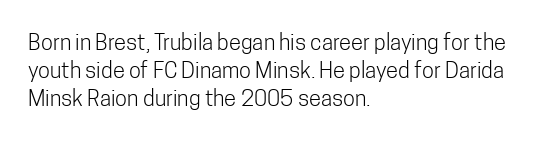
Normally led — the rows are evenly, conventionally spaced. Underlining? Definitely not there. The axis of the letterforms is exactly vertical. The passage is arranged the way most books set body copy — flush left. Default kerning and tracking; the words read as compact shapes.
